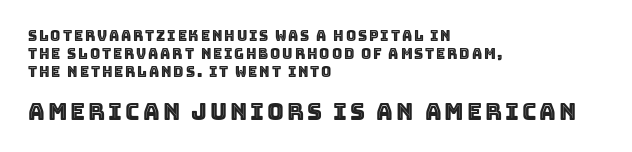
The image shows 23 px text type, upright; set left-aligned, normal line spacing (1.27x), not underlined; the second (bottom) block is 1.64x larger.
